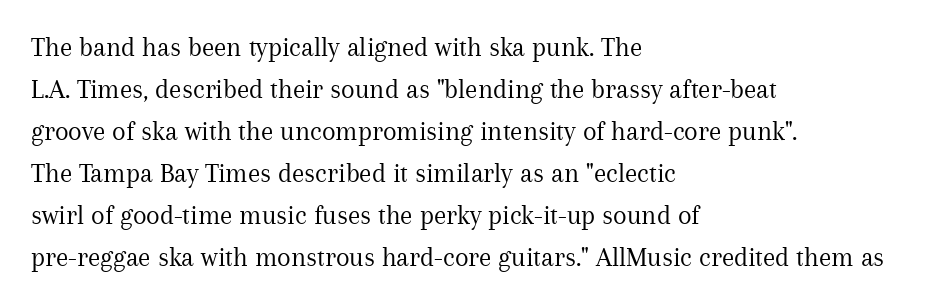
Q: Is the text bold? A: No.
Q: Is the text italic (slanted)? A: No, it is upright.
Q: Is the typeface a serif or a sans-serif typeface? A: Serif.
Q: Is the text underlined? A: No.
Q: How is the paragraph aligned? A: Left-aligned.
Q: Is the spacing between letters normal or unusually wide? A: Normal.
Q: Is the spacing between lines tight, normal or loose? A: Normal.
Q: Width (condensed, normal, or wide)? A: Normal.
Q: Stroke contrast? A: Medium.
Q: x-height? A: Medium.
Q: Monospaced? A: No.
